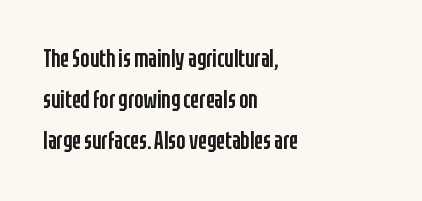
There is no visible air inserted between adjacent glyphs. Plain, unruled lines of type. Leftover space on each line is placed entirely after the last word. These lines were composed using upright roman letters. Typographic density is moderately raised because the face is semibold.
